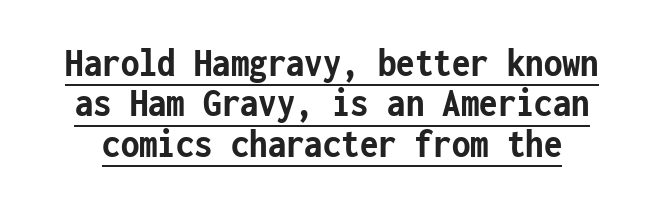
Q: Is the text bold? A: Yes.
Q: Is the text italic (slanted)? A: No, it is upright.
Q: Is the typeface a serif or a sans-serif typeface? A: Sans-serif.
Q: Is the text underlined? A: Yes.
Q: Is the spacing between letters normal or unusually wide? A: Normal.
Q: Is the spacing between lines tight, normal or loose? A: Tight.
Q: Width (condensed, normal, or wide)? A: Condensed.
Q: Stroke contrast? A: Low.
Q: x-height? A: Medium.
Q: Monospaced? A: Yes.
